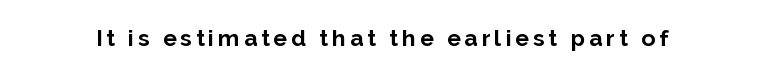
The words here are not underlined. Ascenders rise straight up at ninety degrees. What weight is shown? A full bold with thick strokes.
